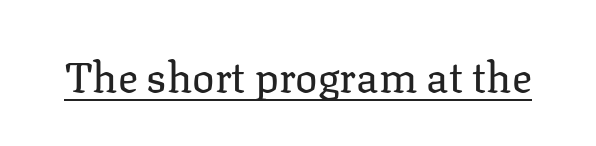
Q: Is the text bold? A: No.
Q: Is the text italic (slanted)? A: No, it is upright.
Q: Is the typeface a serif or a sans-serif typeface? A: Serif.
Q: Is the text underlined? A: Yes.
Q: Is the spacing between letters normal or unusually wide? A: Normal.
Q: Width (condensed, normal, or wide)? A: Normal.
Q: Stroke contrast? A: Low.
Q: x-height? A: Medium.
Q: Monospaced? A: No.
